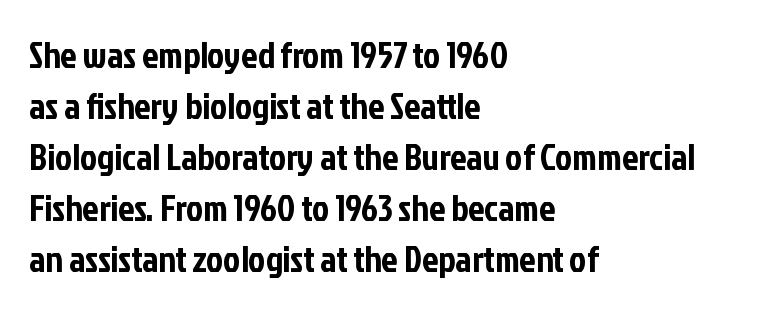
Q: Is the text italic (slanted)? A: No, it is upright.
Q: Is the typeface a serif or a sans-serif typeface? A: Sans-serif.
Q: Is the text underlined? A: No.
Q: How is the paragraph aligned? A: Left-aligned.
Q: Is the spacing between letters normal or unusually wide? A: Normal.
Q: Is the spacing between lines tight, normal or loose? A: Normal.
Q: Width (condensed, normal, or wide)? A: Condensed.
Q: Stroke contrast? A: Low.
Q: x-height? A: Medium.
Q: Monospaced? A: No.
